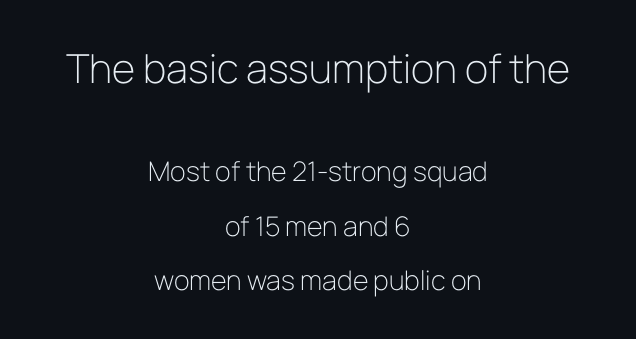
Q: Is the text bold? A: No.
Q: Is the text italic (slanted)? A: No, it is upright.
Q: Is the typeface a serif or a sans-serif typeface? A: Sans-serif.
Q: Is the text underlined? A: No.
Q: How is the paragraph aligned? A: Centered.
Q: Is the spacing between letters normal or unusually wide? A: Normal.
Q: Is the spacing between lines tight, normal or loose? A: Loose.
Q: Which block of text is set in a larger size, the first (top) or the second (bottom)? A: The first (top) one.
Q: Width (condensed, normal, or wide)? A: Normal.
Q: Stroke contrast? A: Low.
Q: x-height? A: Medium.
Q: Monospaced? A: No.
